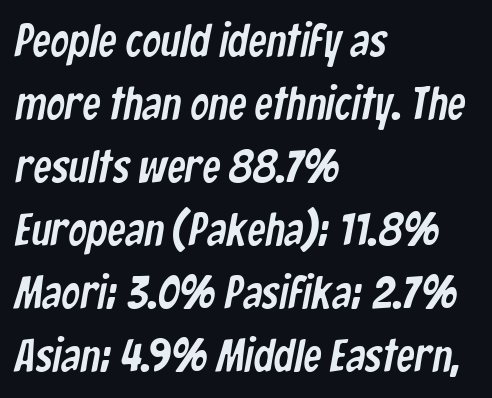
Horizontally, the lines are justified to the leading edge only. Proportional: the letters do not fall into vertical columns. If you measured baseline to baseline, you'd find a middling distance. Between one letter and the next there's only the usual sliver of space. The baseline area is clear. Typographically, this falls in the sans-serif category.
